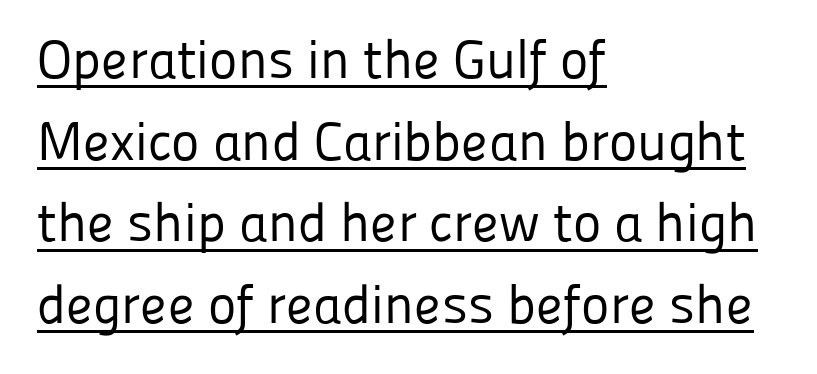
The image shows 54 px regular-weight sans-serif type, upright; set left-aligned, normal line spacing (1.51x), normal letter spacing, underlined; low stroke contrast and a medium x-height.
